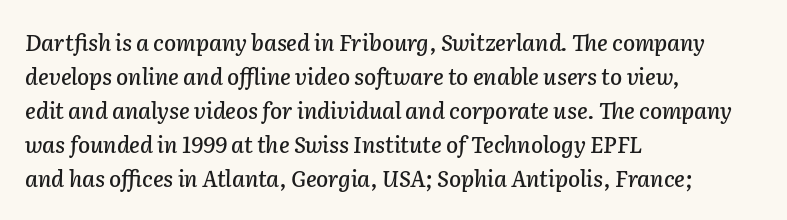
Q: Is the text italic (slanted)? A: Yes, it leans right by about 2 degrees.
Q: Is the text underlined? A: No.
Q: How is the paragraph aligned? A: Left-aligned.
Q: Is the spacing between letters normal or unusually wide? A: Normal.
Q: Is the spacing between lines tight, normal or loose? A: Normal.
